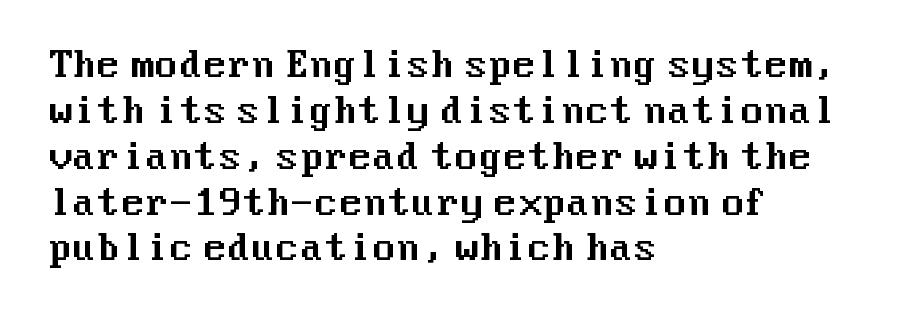
Q: Is the text italic (slanted)? A: No, it is upright.
Q: Is the typeface a serif or a sans-serif typeface? A: Sans-serif.
Q: Is the text underlined? A: No.
Q: How is the paragraph aligned? A: Left-aligned.
Q: Is the spacing between letters normal or unusually wide? A: Normal.
Q: Is the spacing between lines tight, normal or loose? A: Normal.
Q: Width (condensed, normal, or wide)? A: Normal.
Q: Stroke contrast? A: Medium.
Q: x-height? A: Medium.
